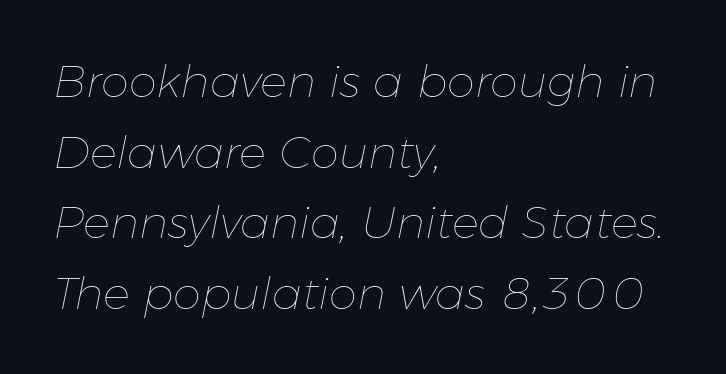
This sample has the flowing, uneven cadence of proportional lettering. These lines stack with their left ends in a neat column. The passage shown is not underscored anywhere. Letter spacing: default.
